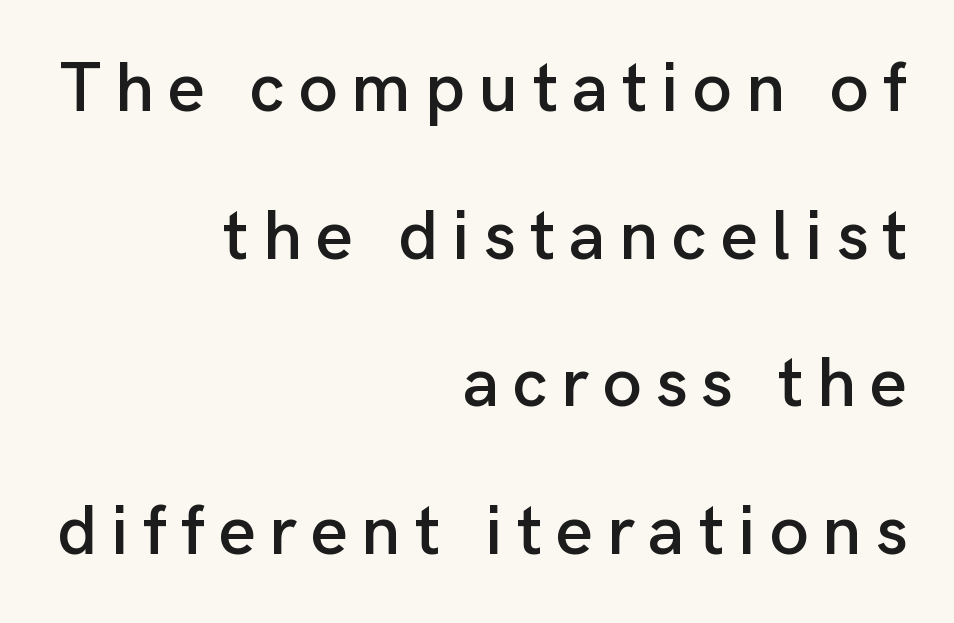
Q: Is the text italic (slanted)? A: No, it is upright.
Q: Is the typeface a serif or a sans-serif typeface? A: Sans-serif.
Q: Is the text underlined? A: No.
Q: How is the paragraph aligned? A: Right-aligned.
Q: Is the spacing between letters normal or unusually wide? A: Unusually wide.
Q: Is the spacing between lines tight, normal or loose? A: Loose.
Q: Width (condensed, normal, or wide)? A: Normal.
Q: Stroke contrast? A: Low.
Q: x-height? A: Medium.
Q: Monospaced? A: No.
